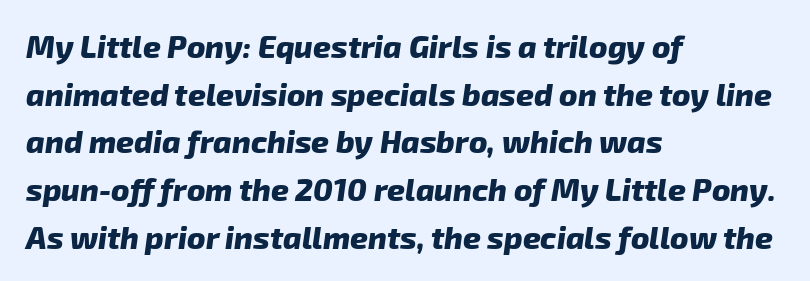
The image shows 31 px heavy sans-serif type; set left-aligned, normal line spacing (1.54x), normal letter spacing, not underlined; low stroke contrast and a medium x-height.
